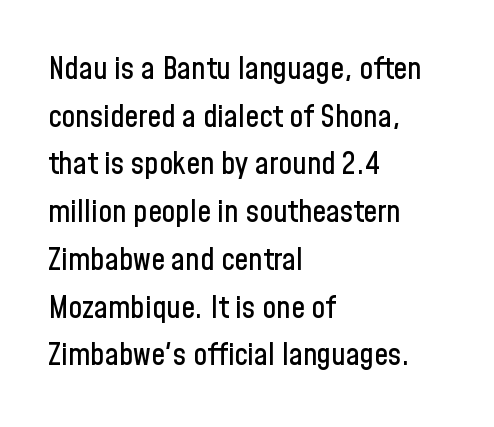
Q: Is the text italic (slanted)? A: No, it is upright.
Q: Is the typeface a serif or a sans-serif typeface? A: Sans-serif.
Q: Is the text underlined? A: No.
Q: How is the paragraph aligned? A: Left-aligned.
Q: Is the spacing between letters normal or unusually wide? A: Normal.
Q: Is the spacing between lines tight, normal or loose? A: Normal.
Q: Width (condensed, normal, or wide)? A: Condensed.
Q: Stroke contrast? A: Low.
Q: x-height? A: Medium.
Q: Monospaced? A: No.
